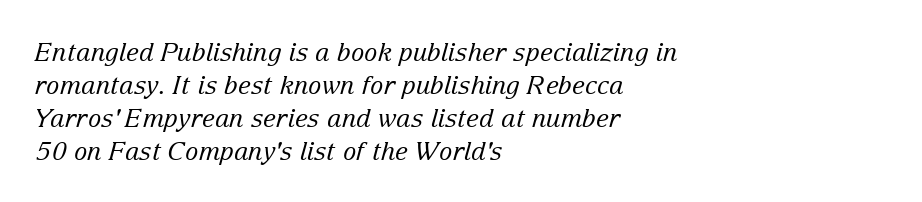
Q: Is the text bold? A: No.
Q: Is the text italic (slanted)? A: Yes, it leans right by about 15 degrees.
Q: Is the text underlined? A: No.
Q: How is the paragraph aligned? A: Left-aligned.
Q: Is the spacing between letters normal or unusually wide? A: Normal.
Q: Is the spacing between lines tight, normal or loose? A: Normal.
